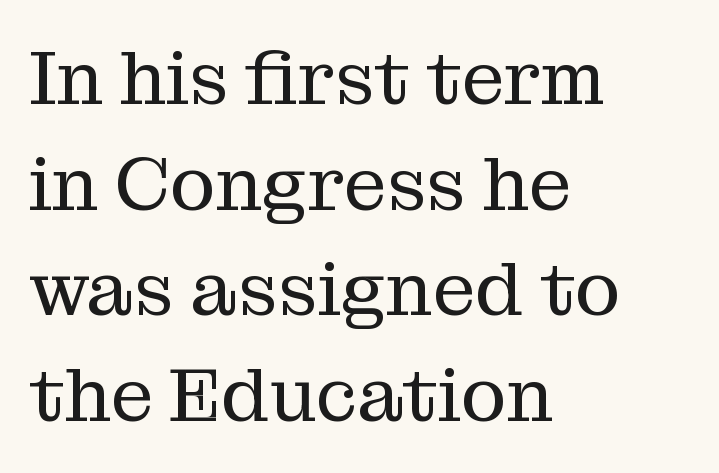
{"serif": "yes", "italic": "no", "bold": "no", "weight": "regular", "width": "normal", "stroke_contrast": "medium", "x_height": "medium", "monospaced": "no", "underline": "no", "align": "left", "line_spacing": "normal", "line_spacing_ratio": 1.39, "letter_spacing": "normal", "letter_spacing_em": 0.0, "glyph_px": 76}
